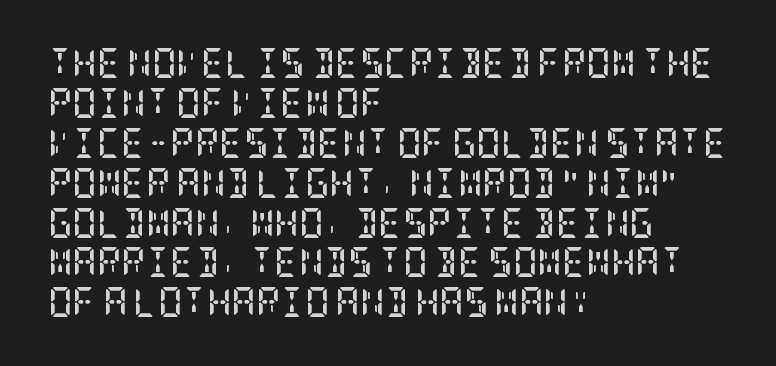
The image shows 30 px semibold, condensed serif type, upright; set left-aligned, normal line spacing (1.33x), normal letter spacing, not underlined; low stroke contrast and a large x-height.
